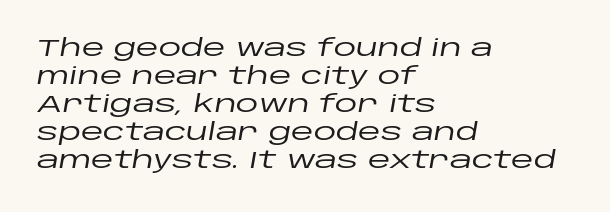
The image shows 23 px text type, italic (leaning right); set left-aligned, line spacing 1.22x, normal letter spacing, not underlined.
